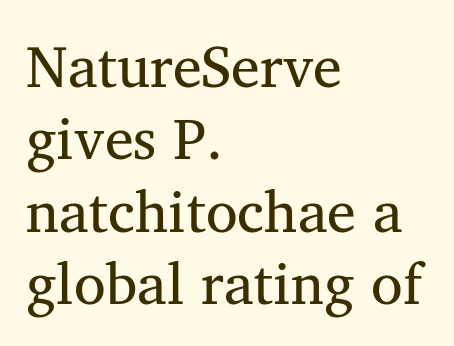
A typesetter would label this face a serif. Descender tails drop into unmarked territory. Successive baselines arrive at the customary interval. The line texture is even and compact thanks to regular tracking. Does the copy run flush right? No — it runs flush left. Style check: upright.
